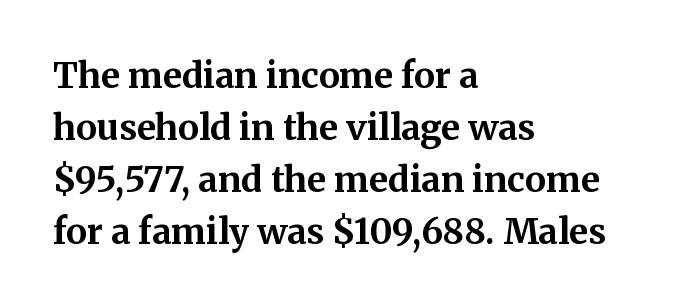
The gaps between neighbouring characters are ordinary and unremarkable. The letters are bold, with thick, heavy strokes. The space directly below the letters is spotless. Varying glyph widths throughout — classic text-font behaviour. Leading: standard.
